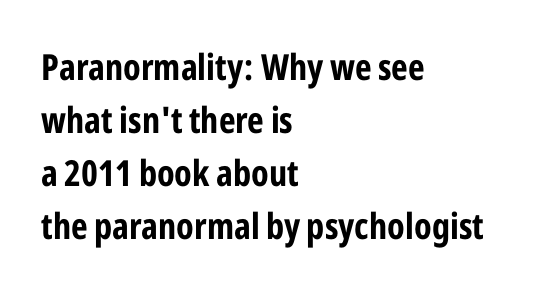
The image shows 36 px bold, condensed sans-serif type, upright; set left-aligned, normal line spacing (1.47x), normal letter spacing, not underlined; low stroke contrast and a medium x-height.
